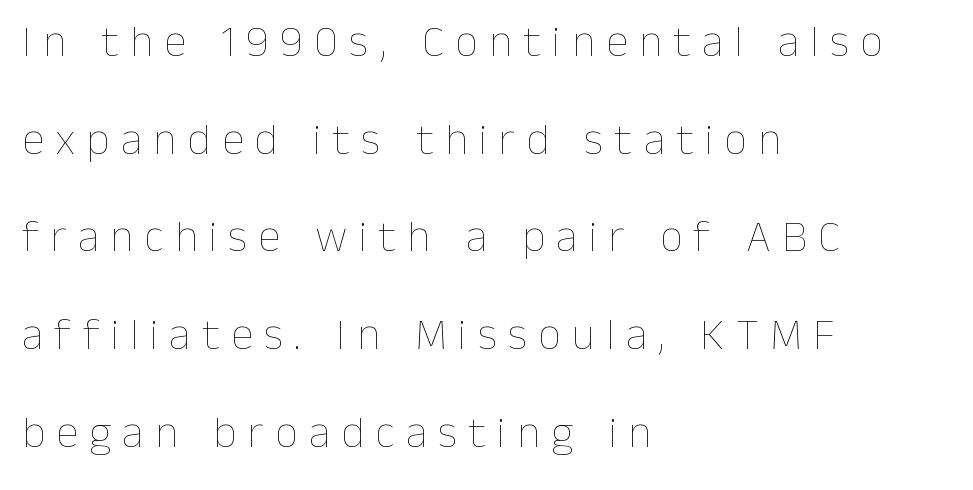
The image shows 45 px thin type, upright; set left-aligned, loose line spacing (2.17x), unusually wide letter spacing (+0.25 em), not underlined; low stroke contrast and a medium x-height.
